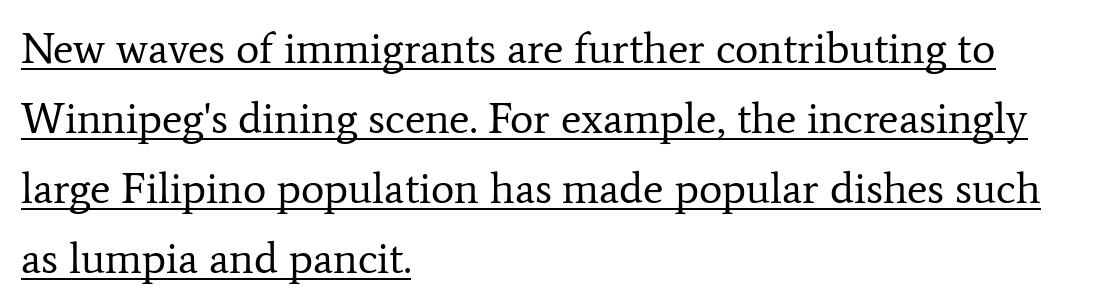
A student would call this left alignment; a typographer would say flush left, rag right. The rendering keeps characters at their native spacing. Font category for this specimen: serif. Quick note: interline space is typical. The letters look calm and open, with moderate or lighter stems. Compared with undecorated copy, this sample adds a rule below the words.
